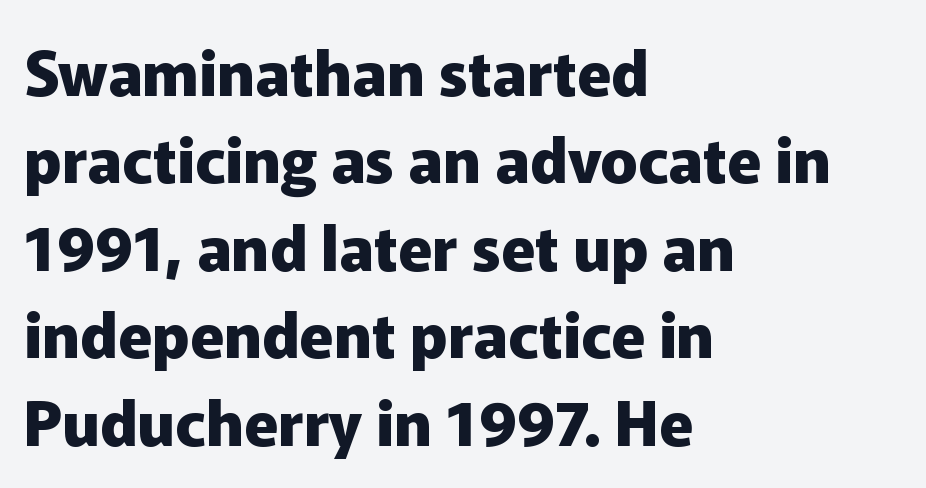
No feet cap the strokes, marking this as sans-serif type. The words here are not underlined. Ordinary non-slanted type is in use. Quick note: interline space is typical.
